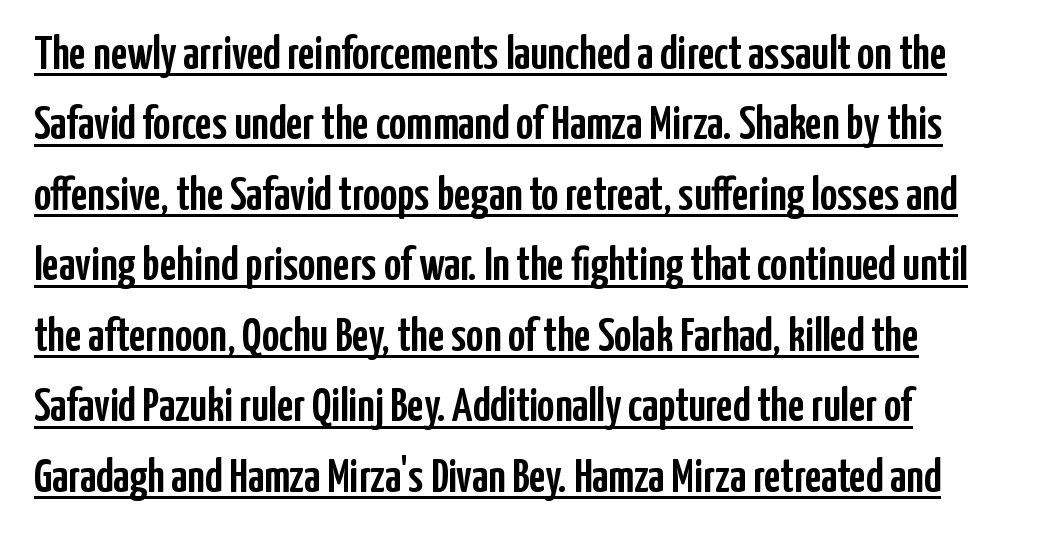
Nope, no serifs anywhere on these letters. The rendering keeps characters at their native spacing. A rule runs beneath these lines of type. Think of a printed novel: that variable character pitch is what you see here.
